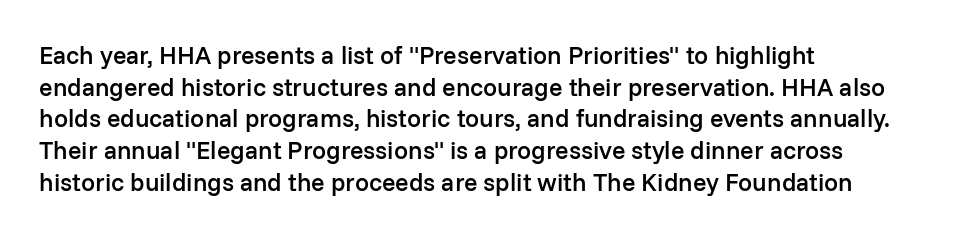
{"italic": "no", "bold": "semi", "underline": "no", "align": "left", "line_spacing": "normal", "line_spacing_ratio": 1.27, "letter_spacing": "normal", "letter_spacing_em": 0.0, "glyph_px": 25}
